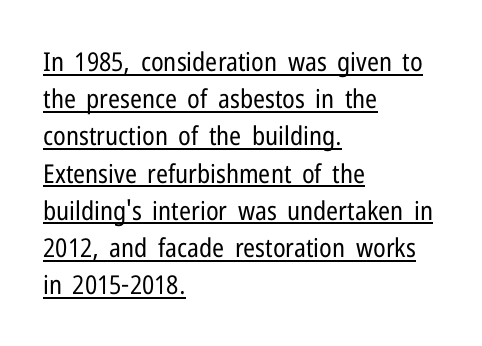
{"italic": "no", "bold": "no", "underline": "yes", "align": "left", "line_spacing": "normal", "line_spacing_ratio": 1.43, "letter_spacing": "normal", "letter_spacing_em": 0.0, "glyph_px": 26}
